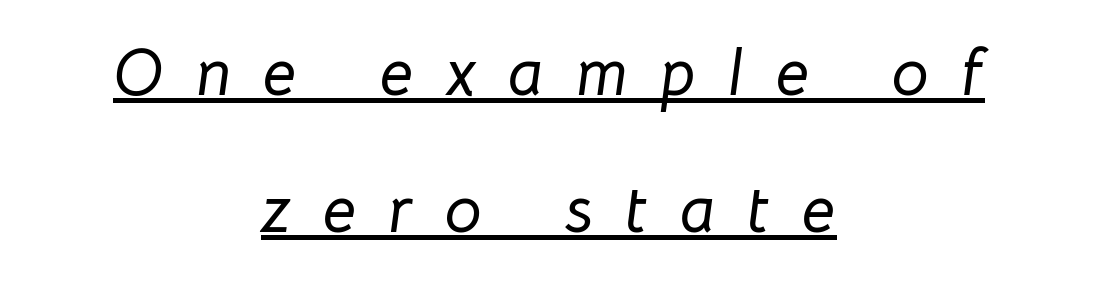
A student would call this center alignment; a typographer would say set centered. This block would shrink considerably if given ordinary leading; it's expanded now. In designer terms, the underline attribute is active on this setting. The face used here is rendered with a markedly widened letterfit. Here the designer chose a conventional face with non-uniform glyph widths.
